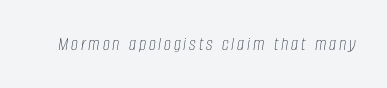
Q: Is the text bold? A: No.
Q: Is the text italic (slanted)? A: Yes, it leans right by about 8 degrees.
Q: Is the text underlined? A: No.
